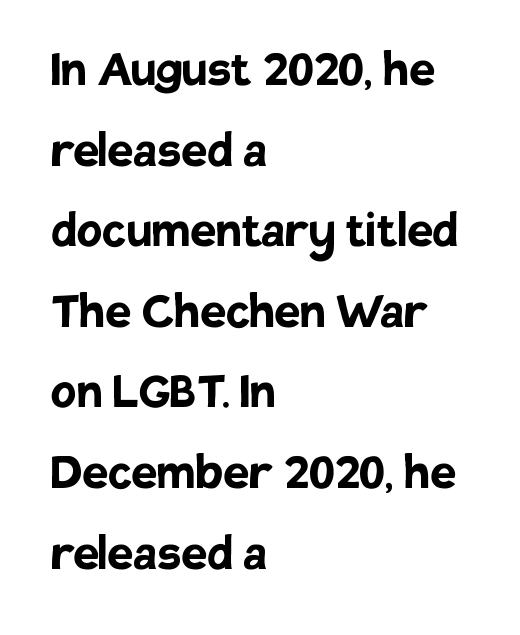
{"serif": "no", "italic": "no", "bold": "yes", "weight": "semibold", "width": "normal", "stroke_contrast": "low", "x_height": "large", "monospaced": "no", "underline": "no", "align": "left", "line_spacing": "normal", "line_spacing_ratio": 1.39, "letter_spacing": "normal", "letter_spacing_em": 0.0, "glyph_px": 58}
